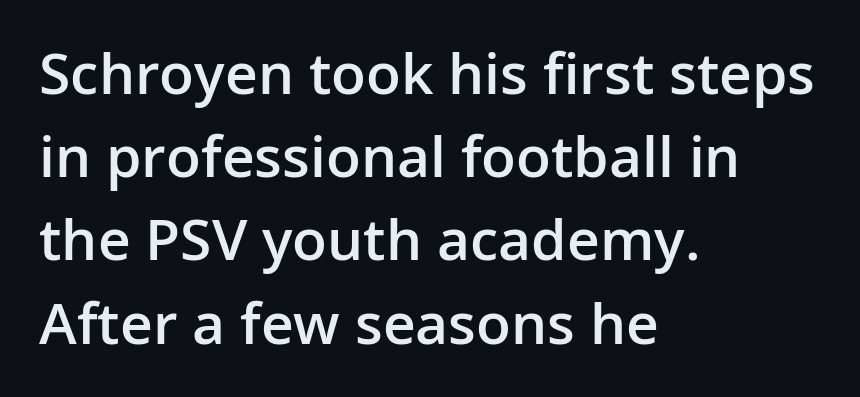
Posture: straight, roman, zero tilt. One-word summary of the alignment: left. Clear beneath every line of the passage. Is this a fixed-width face? No — the glyphs have proportional, varying widths. Caption: standard tracking, unaltered.
